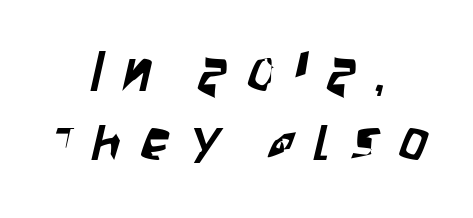
Q: Is the typeface a serif or a sans-serif typeface? A: Sans-serif.
Q: Is the text underlined? A: No.
Q: How is the paragraph aligned? A: Centered.
Q: Is the spacing between letters normal or unusually wide? A: Unusually wide.
Q: Width (condensed, normal, or wide)? A: Condensed.
Q: Stroke contrast? A: Low.
Q: x-height? A: Large.
Q: Monospaced? A: No.
